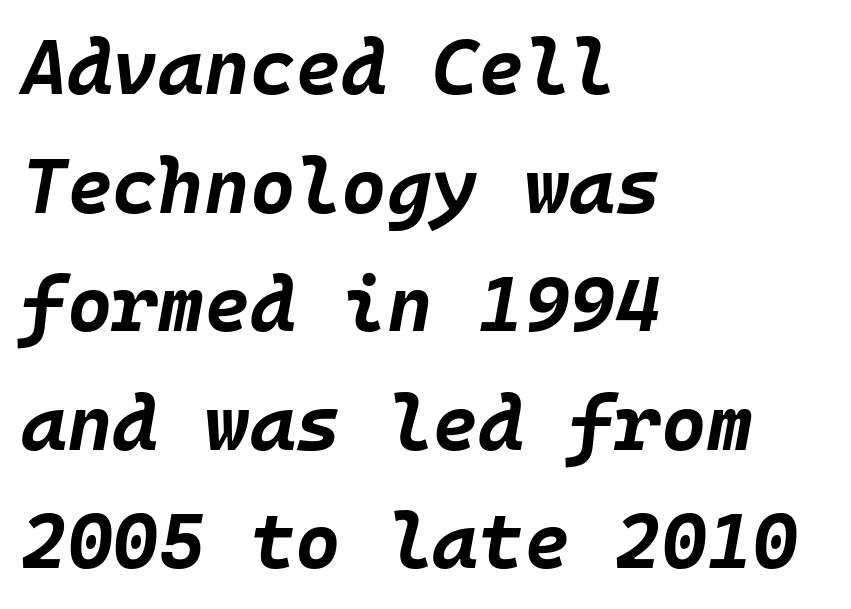
Q: Is the text bold? A: Yes.
Q: Is the text italic (slanted)? A: Yes, it leans right by about 10 degrees.
Q: Is the text underlined? A: No.
Q: How is the paragraph aligned? A: Left-aligned.
Q: Is the spacing between letters normal or unusually wide? A: Normal.
Q: Is the spacing between lines tight, normal or loose? A: Normal.
Q: Width (condensed, normal, or wide)? A: Normal.
Q: Stroke contrast? A: Low.
Q: x-height? A: Large.
Q: Monospaced? A: Yes.
